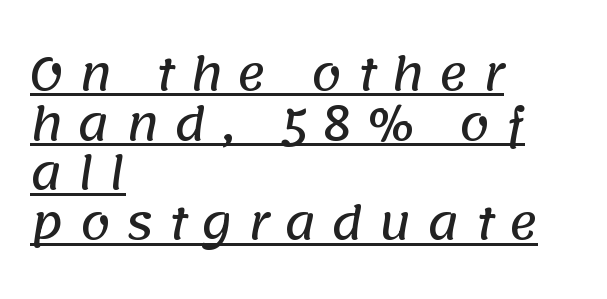
{"serif": "no", "width": "normal", "stroke_contrast": "low", "x_height": "large", "monospaced": "no", "underline": "yes", "align": "left", "line_spacing": "tight", "line_spacing_ratio": 1.13, "letter_spacing": "wide", "letter_spacing_em": 0.34, "glyph_px": 44}
